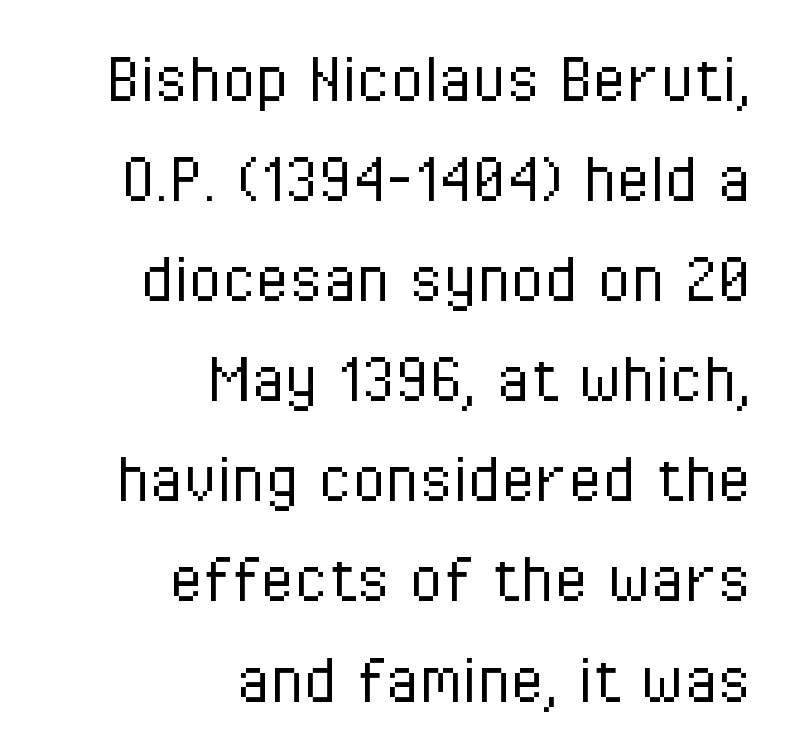
Q: Is the text bold? A: No.
Q: Is the text italic (slanted)? A: No, it is upright.
Q: Is the typeface a serif or a sans-serif typeface? A: Sans-serif.
Q: Is the text underlined? A: No.
Q: How is the paragraph aligned? A: Right-aligned.
Q: Is the spacing between letters normal or unusually wide? A: Normal.
Q: Is the spacing between lines tight, normal or loose? A: Normal.
Q: Width (condensed, normal, or wide)? A: Condensed.
Q: Stroke contrast? A: Low.
Q: x-height? A: Medium.
Q: Monospaced? A: No.
